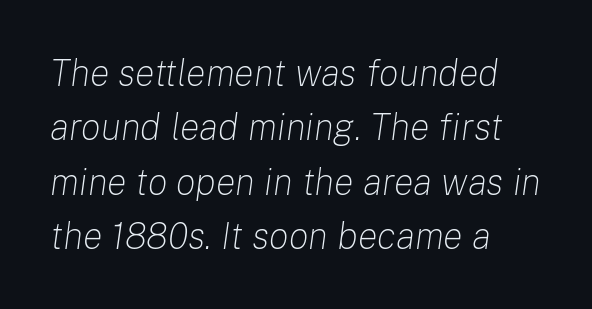
Q: Is the text bold? A: No.
Q: Is the text italic (slanted)? A: Yes, it leans right by about 8 degrees.
Q: Is the text underlined? A: No.
Q: How is the paragraph aligned? A: Left-aligned.
Q: Is the spacing between letters normal or unusually wide? A: Normal.
Q: Is the spacing between lines tight, normal or loose? A: Normal.
Q: Width (condensed, normal, or wide)? A: Normal.
Q: Stroke contrast? A: Low.
Q: x-height? A: Medium.
Q: Monospaced? A: No.
